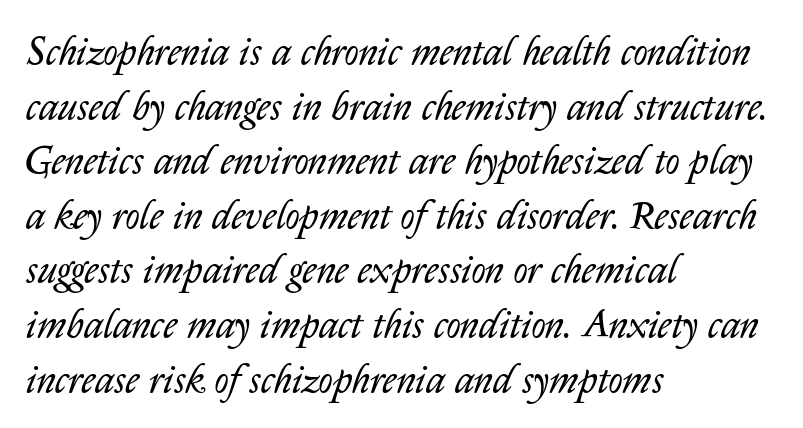
The image shows 39 px regular-weight type, italic (leaning right); set left-aligned, normal line spacing (1.4x), normal letter spacing, not underlined; low stroke contrast and a medium x-height.
